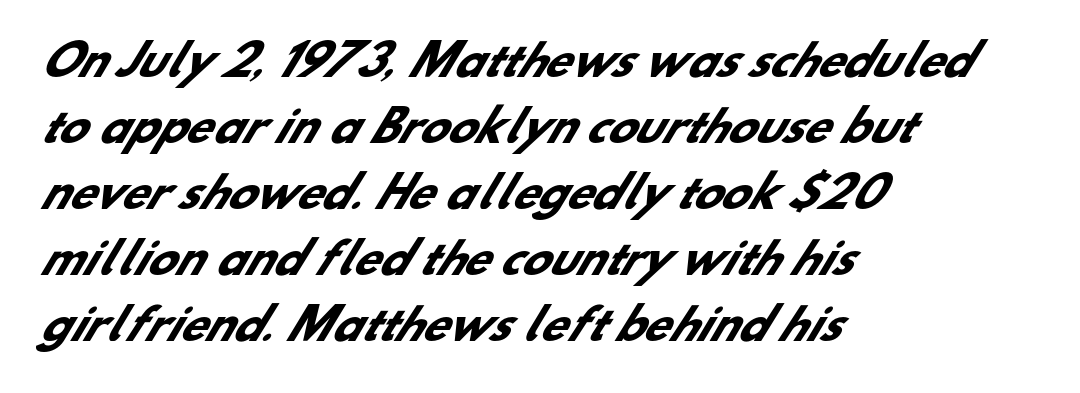
Q: Is the text bold? A: Yes.
Q: Is the typeface a serif or a sans-serif typeface? A: Sans-serif.
Q: Is the text underlined? A: No.
Q: How is the paragraph aligned? A: Left-aligned.
Q: Is the spacing between letters normal or unusually wide? A: Normal.
Q: Is the spacing between lines tight, normal or loose? A: Normal.
Q: Width (condensed, normal, or wide)? A: Normal.
Q: Stroke contrast? A: Low.
Q: x-height? A: Small.
Q: Monospaced? A: No.
